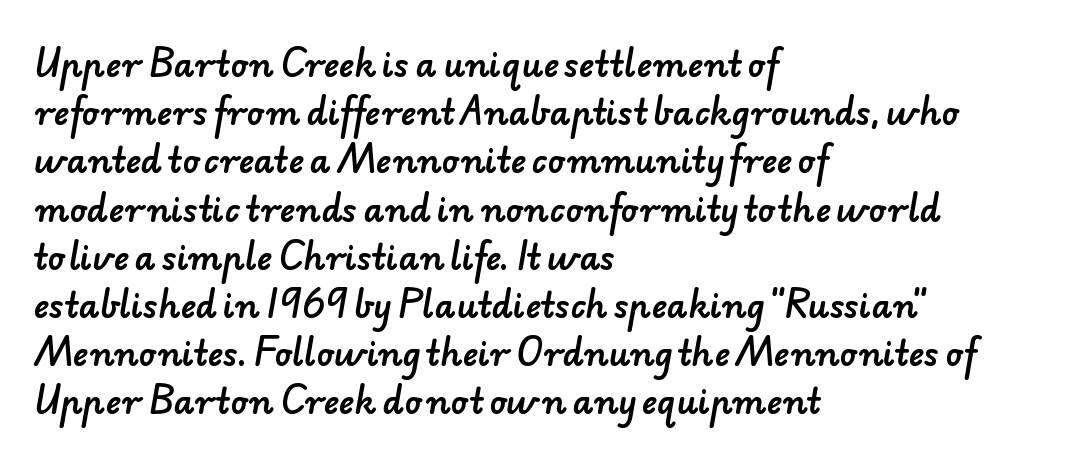
The image shows 33 px sans-serif type; set left-aligned, normal line spacing (1.46x), normal letter spacing, not underlined; low stroke contrast and a small x-height.
